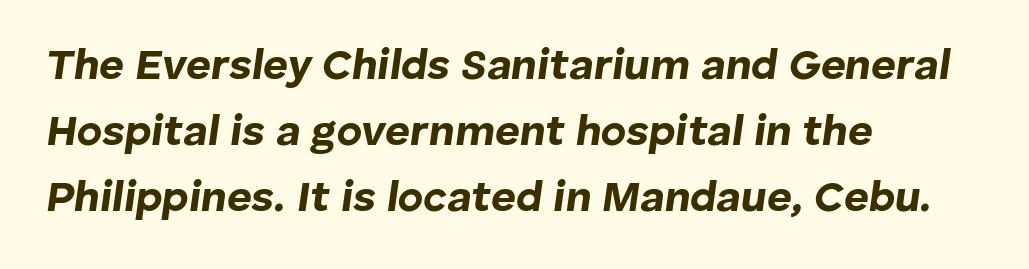
{"italic": "yes", "lean": "right", "slant_degrees": 8, "bold": "yes", "weight": "bold", "width": "normal", "stroke_contrast": "low", "x_height": "medium", "monospaced": "no", "underline": "no", "align": "left", "line_spacing": "normal", "line_spacing_ratio": 1.54, "letter_spacing": "normal", "letter_spacing_em": 0.0, "glyph_px": 43}
